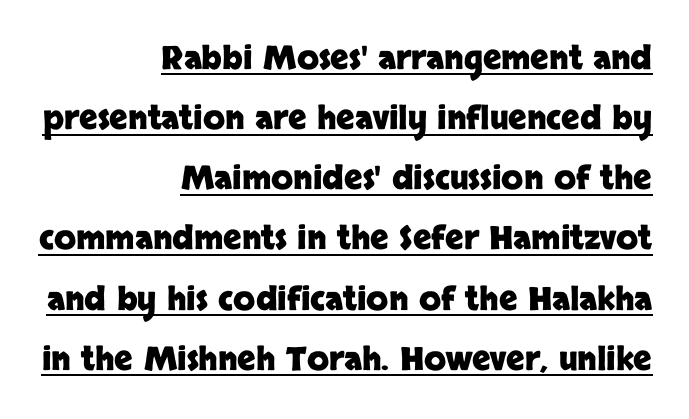
{"serif": "no", "italic": "no", "bold": "yes", "weight": "heavy", "width": "normal", "stroke_contrast": "low", "x_height": "large", "monospaced": "no", "underline": "yes", "align": "right", "line_spacing_ratio": 1.88, "letter_spacing": "normal", "letter_spacing_em": 0.0, "glyph_px": 32}
